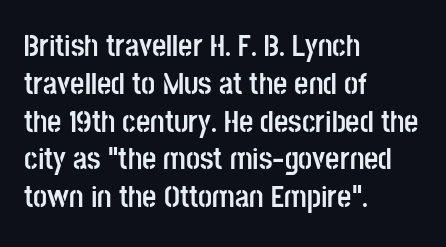
Q: Is the text bold? A: Yes.
Q: Is the text italic (slanted)? A: No, it is upright.
Q: Is the typeface a serif or a sans-serif typeface? A: Sans-serif.
Q: Is the text underlined? A: No.
Q: How is the paragraph aligned? A: Left-aligned.
Q: Is the spacing between letters normal or unusually wide? A: Normal.
Q: Width (condensed, normal, or wide)? A: Condensed.
Q: Stroke contrast? A: Low.
Q: x-height? A: Large.
Q: Monospaced? A: No.
